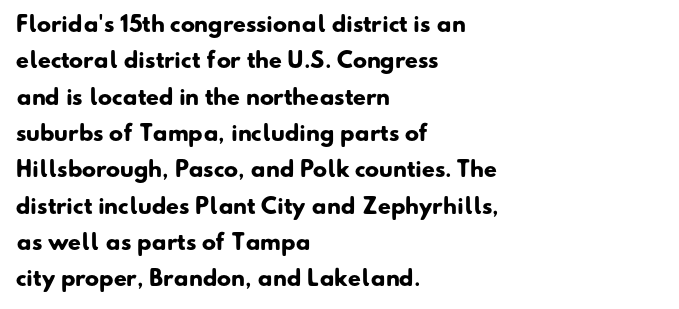
Each line starts at the same left margin while the right side varies. Pretty heavy lettering here — definitely bold. Observe the ordinary spacing: letters are neighbours, not strangers. Clear beneath every line of the passage.
